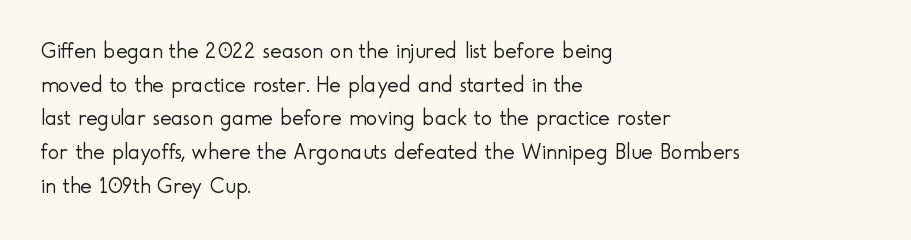
{"italic": "no", "bold": "no", "underline": "no", "align": "left", "line_spacing": "normal", "line_spacing_ratio": 1.53, "letter_spacing": "normal", "letter_spacing_em": 0.0, "glyph_px": 22}
